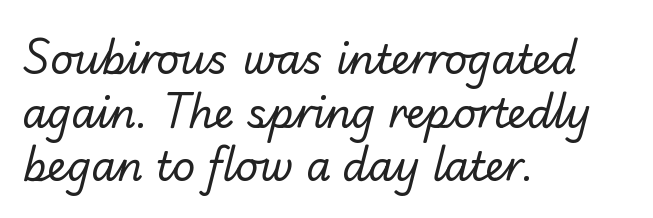
Teacher's note: observe the even left margin — that is flush-left alignment. Is this a fixed-width face? No — the glyphs have proportional, varying widths. Letters rest on an invisible, unmarked baseline. Font category for this specimen: sans-serif.
